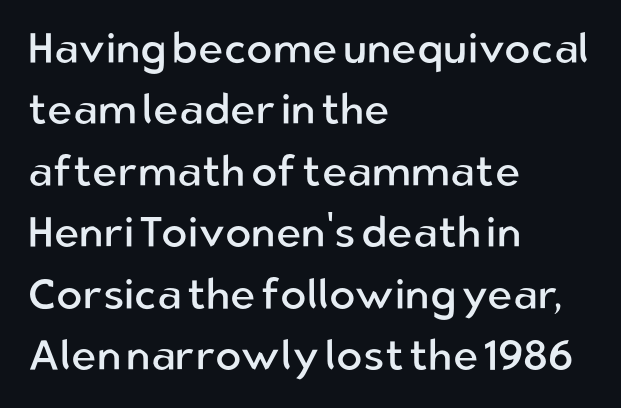
The image shows 43 px regular-weight sans-serif type, upright; set left-aligned, normal line spacing (1.43x), normal letter spacing, not underlined; low stroke contrast and a medium x-height.
